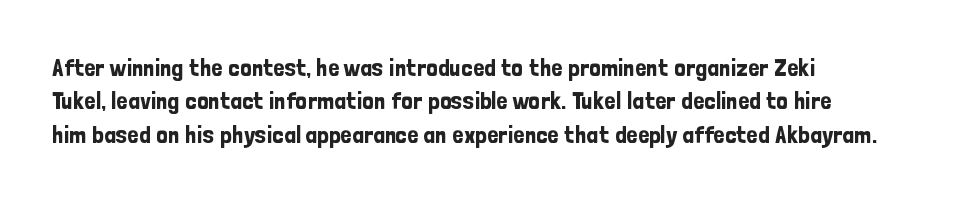
The image shows 25 px text type, upright; set left-aligned, normal line spacing (1.34x), normal letter spacing, not underlined.
